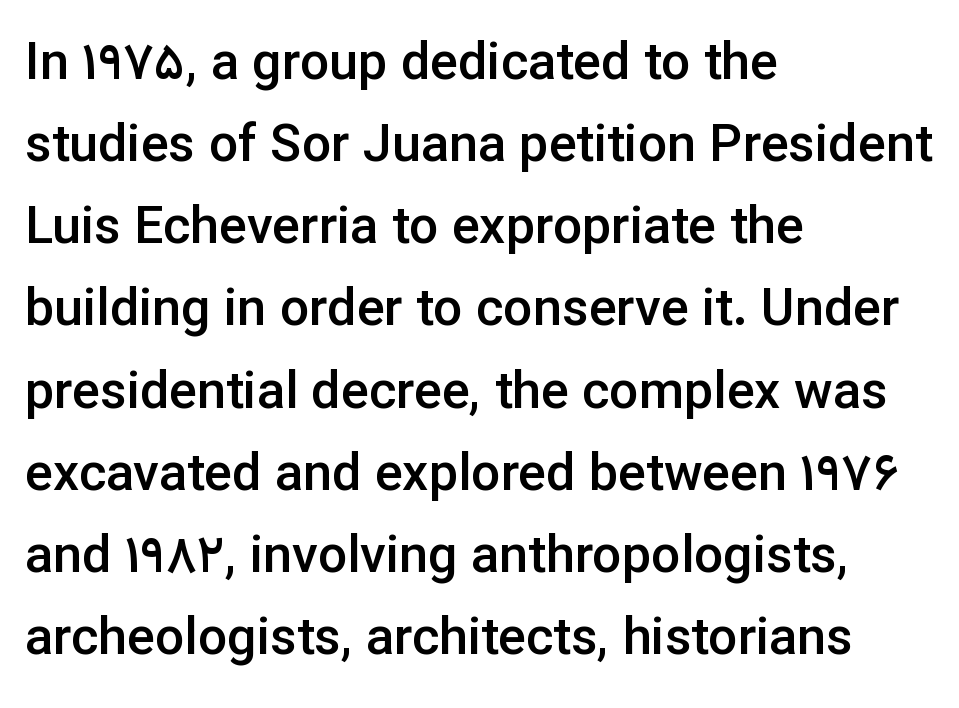
The gaps between neighbouring characters are ordinary and unremarkable. Grotesque or geometric, the face here clearly has no serifs. Compared with an ordinary text face, these strokes are moderately heavier — a semibold. Every character sits straight up, as roman type does. Looks like regular typesetting: each glyph gets only the width it needs.
